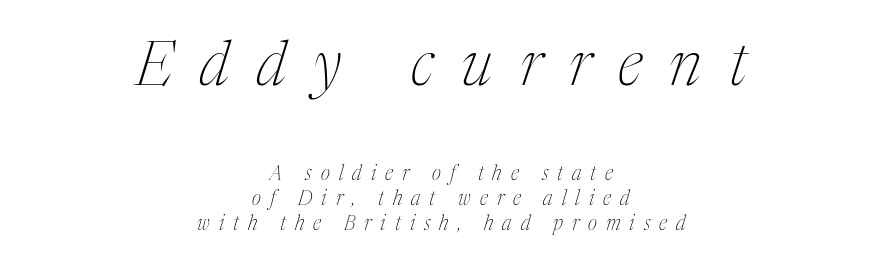
The image shows 61 px thin, condensed serif type, italic (leaning right); set centered, normal line spacing (1.26x), unusually wide letter spacing (+0.45 em), not underlined; the first (top) block is 3.05x larger; medium stroke contrast and a medium x-height.
